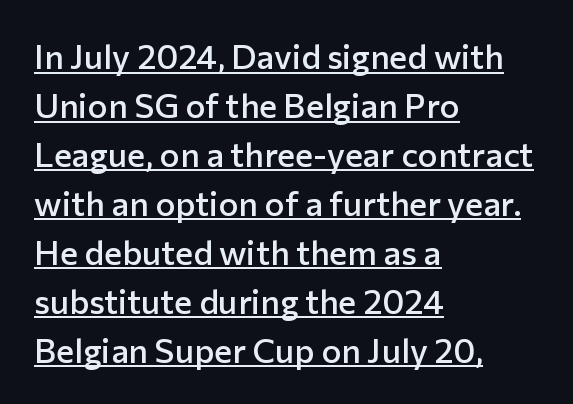
The image shows 34 px semibold sans-serif type, upright; set left-aligned, normal line spacing (1.44x), normal letter spacing, underlined; low stroke contrast and a medium x-height.
